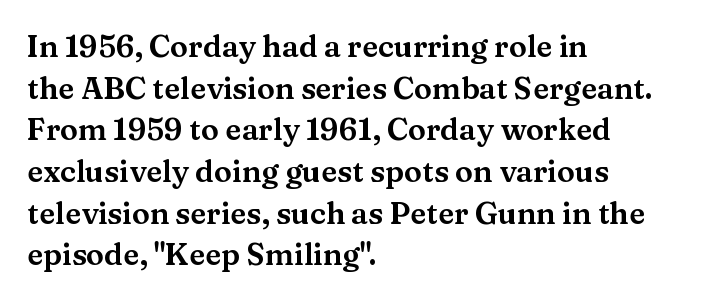
The image shows 30 px wide serif type, upright; set left-aligned, normal line spacing (1.39x), normal letter spacing, not underlined; medium stroke contrast and a medium x-height.
